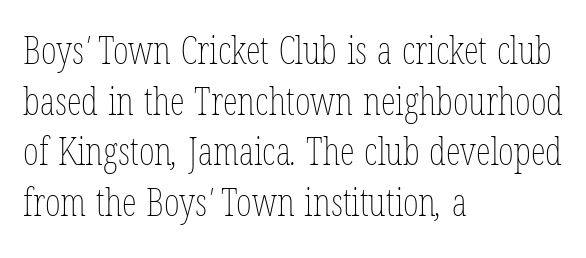
Q: Is the text bold? A: No.
Q: Is the text underlined? A: No.
Q: How is the paragraph aligned? A: Left-aligned.
Q: Is the spacing between letters normal or unusually wide? A: Normal.
Q: Is the spacing between lines tight, normal or loose? A: Normal.
Q: Width (condensed, normal, or wide)? A: Condensed.
Q: Stroke contrast? A: Low.
Q: x-height? A: Medium.
Q: Monospaced? A: No.
